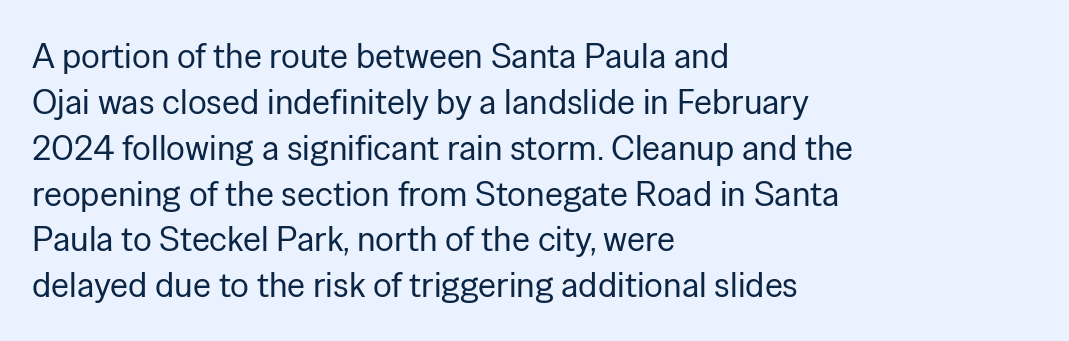
Q: Is the text bold? A: No.
Q: Is the text italic (slanted)? A: No, it is upright.
Q: Is the typeface a serif or a sans-serif typeface? A: Sans-serif.
Q: Is the text underlined? A: No.
Q: How is the paragraph aligned? A: Left-aligned.
Q: Is the spacing between letters normal or unusually wide? A: Normal.
Q: Is the spacing between lines tight, normal or loose? A: Normal.
Q: Width (condensed, normal, or wide)? A: Normal.
Q: Stroke contrast? A: Low.
Q: x-height? A: Medium.
Q: Monospaced? A: No.
